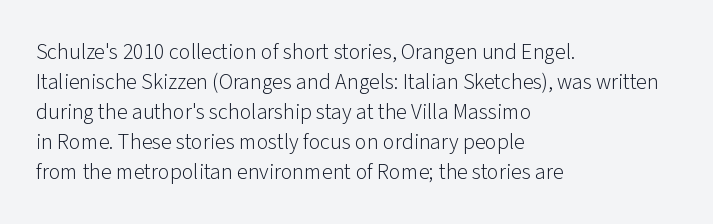
{"italic": "no", "bold": "no", "underline": "no", "align": "left", "line_spacing": "normal", "line_spacing_ratio": 1.36, "letter_spacing": "normal", "letter_spacing_em": 0.0, "glyph_px": 22}
